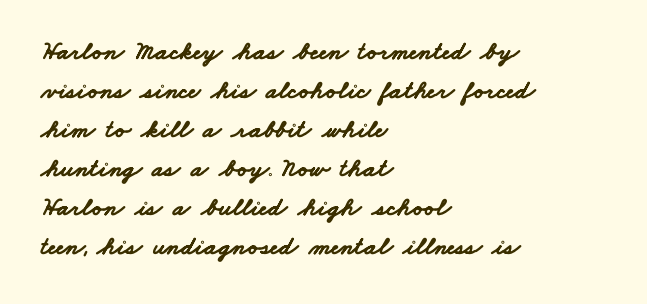
The foot of each line stays bare and open. Standard letterfit; no display-style spreading of the glyphs. Quick note: interline space is typical. If you drew a ruler down the left edge, every line would touch it.
